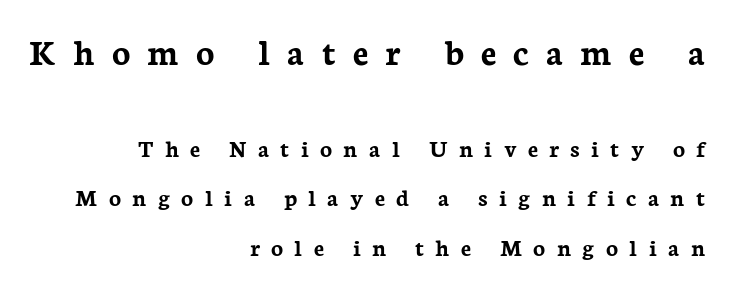
{"serif": "yes", "italic": "no", "bold": "yes", "weight": "semibold", "width": "normal", "stroke_contrast": "low", "x_height": "medium", "monospaced": "no", "underline": "no", "align": "right", "line_spacing": "loose", "line_spacing_ratio": 1.98, "letter_spacing": "wide", "letter_spacing_em": 0.45, "larger_block": "first", "size_ratio": 1.52, "glyph_px": 38}
